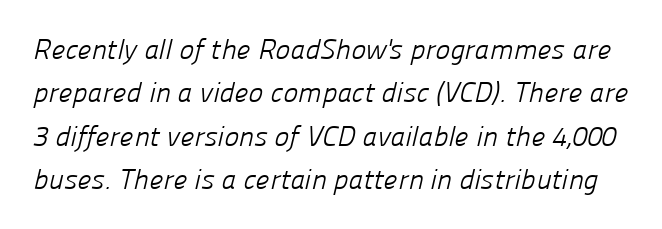
{"serif": "no", "bold": "no", "weight": "light", "width": "normal", "stroke_contrast": "low", "x_height": "medium", "monospaced": "no", "underline": "no", "line_spacing": "normal", "line_spacing_ratio": 1.55, "letter_spacing": "normal", "letter_spacing_em": 0.0, "glyph_px": 28}
